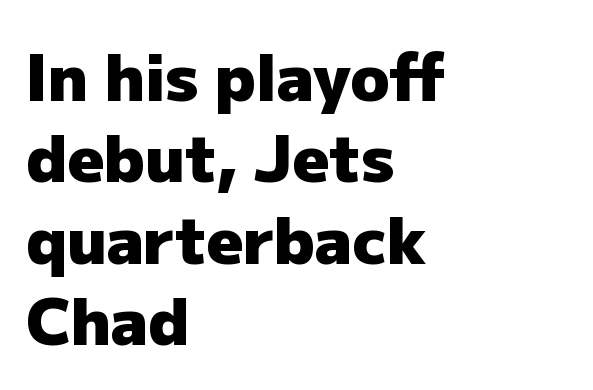
Q: Is the text bold? A: Yes.
Q: Is the text italic (slanted)? A: No, it is upright.
Q: Is the typeface a serif or a sans-serif typeface? A: Sans-serif.
Q: Is the text underlined? A: No.
Q: How is the paragraph aligned? A: Left-aligned.
Q: Is the spacing between letters normal or unusually wide? A: Normal.
Q: Is the spacing between lines tight, normal or loose? A: Normal.
Q: Width (condensed, normal, or wide)? A: Normal.
Q: Stroke contrast? A: Low.
Q: x-height? A: Medium.
Q: Monospaced? A: No.
